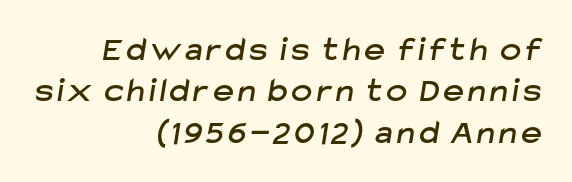
{"serif": "no", "width": "normal", "stroke_contrast": "low", "x_height": "medium", "monospaced": "no", "underline": "no", "align": "right", "line_spacing_ratio": 1.18, "glyph_px": 35}
